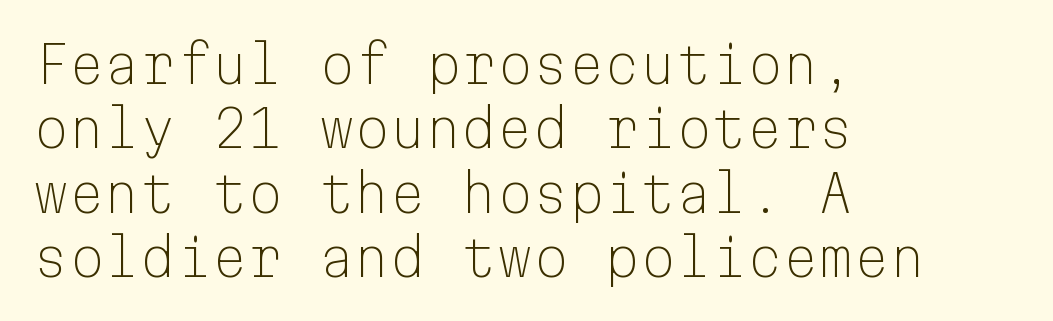
{"serif": "no", "italic": "no", "bold": "no", "weight": "light", "width": "normal", "stroke_contrast": "low", "x_height": "medium", "monospaced": "yes", "underline": "no", "align": "left", "line_spacing": "normal", "line_spacing_ratio": 1.26, "letter_spacing": "normal", "letter_spacing_em": 0.0, "glyph_px": 51}
